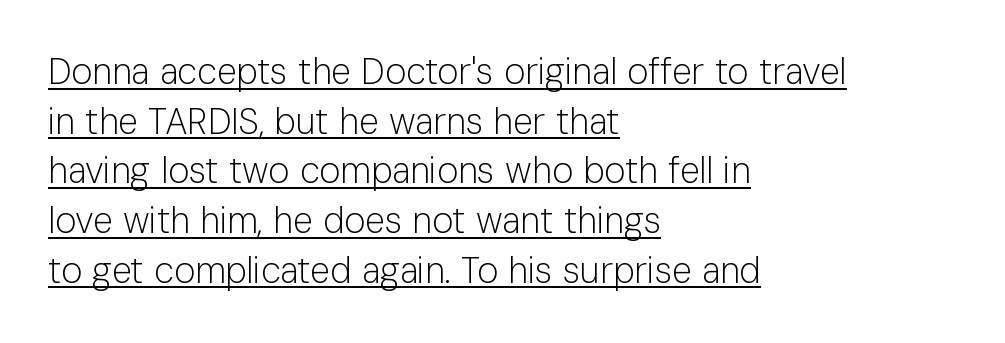
You can see a thin bar hugging the bottom of the glyphs. The lines sit at an ordinary, default distance from one another. The font's upright variant was chosen for this text. Does the type have serifs? No, each stem ends abruptly. Where is the straight margin? On the left. Ink coverage per letter is moderate at most.
